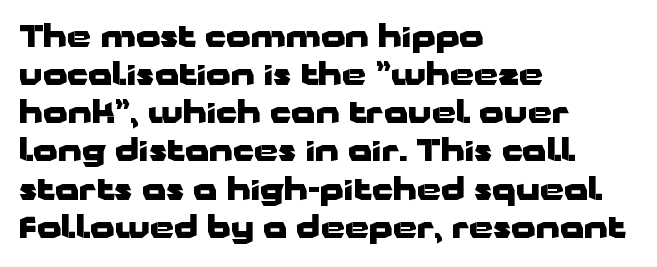
The image shows 31 px heavy, wide sans-serif type, upright; set left-aligned, line spacing 1.23x, normal letter spacing, not underlined; low stroke contrast and a medium x-height.
